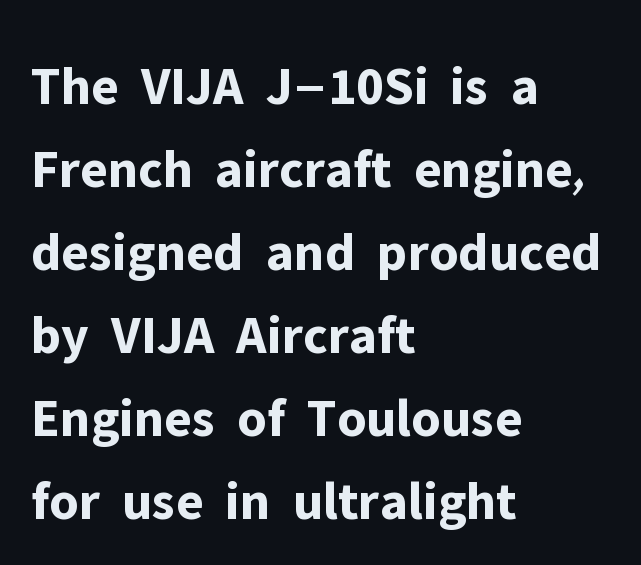
Here the designer chose a conventional face with non-uniform glyph widths. The type is set solid horizontally, with unmodified tracking. Check the space under the baseline: it is left empty. The typography opts for an upright posture over an oblique one. The passage shown is typeset with a sans-serif family.
